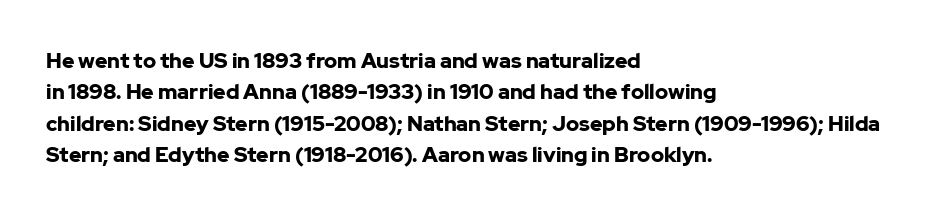
The passage shown is emphatically bold. The specimen reads as upright at a glance. Alignment: flush left. What stands out about the letter spacing? Nothing — it is the standard amount. The block of text has a typical density, with ordinary space between rows. The words here are not underlined.
